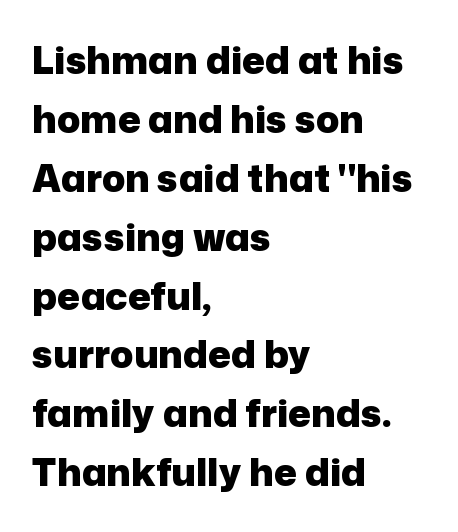
{"serif": "no", "italic": "no", "bold": "yes", "weight": "heavy", "width": "normal", "stroke_contrast": "low", "x_height": "medium", "monospaced": "no", "underline": "no", "align": "left", "line_spacing": "normal", "line_spacing_ratio": 1.55, "letter_spacing": "normal", "letter_spacing_em": 0.0, "glyph_px": 38}
